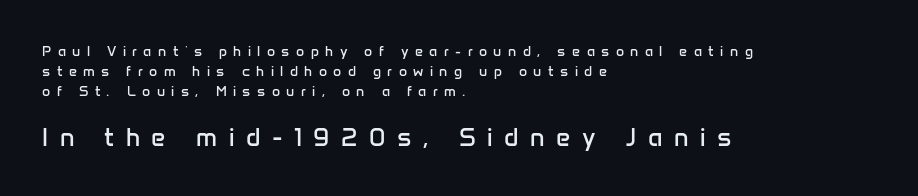
The image shows 25 px text type, upright; set left-aligned, normal line spacing (1.43x), unusually wide letter spacing (+0.46 em), not underlined; the second (bottom) block is 1.79x larger.
